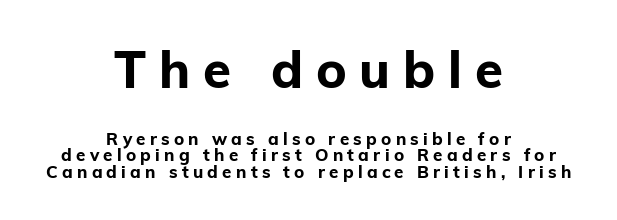
Q: Is the text bold? A: Yes.
Q: Is the text italic (slanted)? A: No, it is upright.
Q: Is the typeface a serif or a sans-serif typeface? A: Sans-serif.
Q: Is the text underlined? A: No.
Q: How is the paragraph aligned? A: Centered.
Q: Is the spacing between letters normal or unusually wide? A: Unusually wide.
Q: Is the spacing between lines tight, normal or loose? A: Tight.
Q: Which block of text is set in a larger size, the first (top) or the second (bottom)? A: The first (top) one.
Q: Width (condensed, normal, or wide)? A: Normal.
Q: Stroke contrast? A: Low.
Q: x-height? A: Medium.
Q: Monospaced? A: No.
